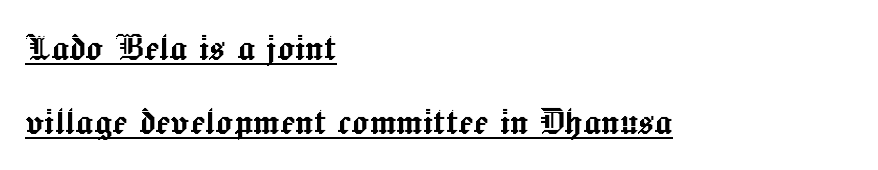
Q: Is the text italic (slanted)? A: No, it is upright.
Q: Is the text underlined? A: Yes.
Q: How is the paragraph aligned? A: Left-aligned.
Q: Is the spacing between letters normal or unusually wide? A: Normal.
Q: Is the spacing between lines tight, normal or loose? A: Normal.
Q: Width (condensed, normal, or wide)? A: Normal.
Q: x-height? A: Medium.
Q: Monospaced? A: No.
